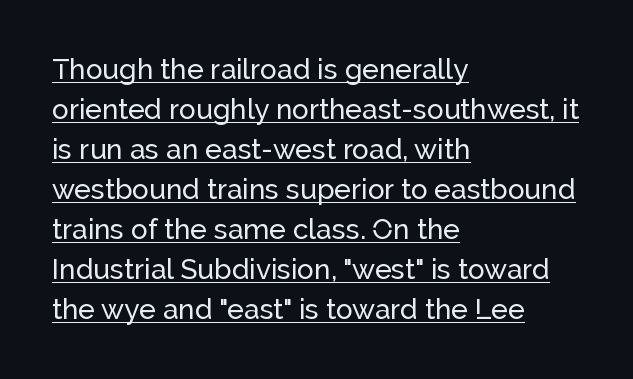
{"serif": "no", "italic": "no", "width": "normal", "stroke_contrast": "low", "x_height": "medium", "monospaced": "no", "underline": "yes", "align": "left", "line_spacing": "normal", "line_spacing_ratio": 1.43, "letter_spacing": "normal", "letter_spacing_em": 0.0, "glyph_px": 28}
